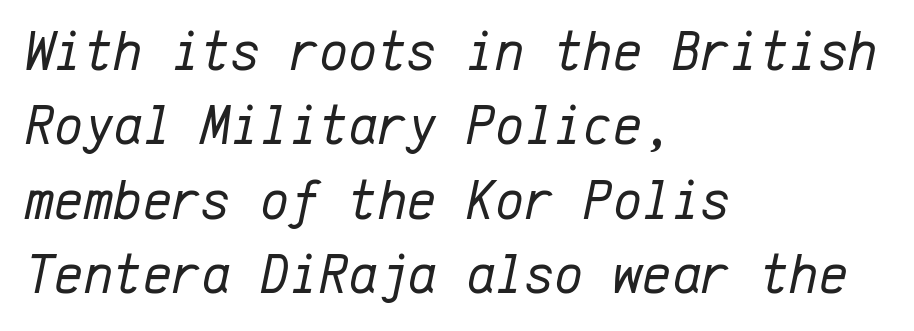
The image shows 56 px regular-weight type, italic (leaning right), monospaced; set left-aligned, normal line spacing (1.33x), normal letter spacing, not underlined; low stroke contrast and a medium x-height.
